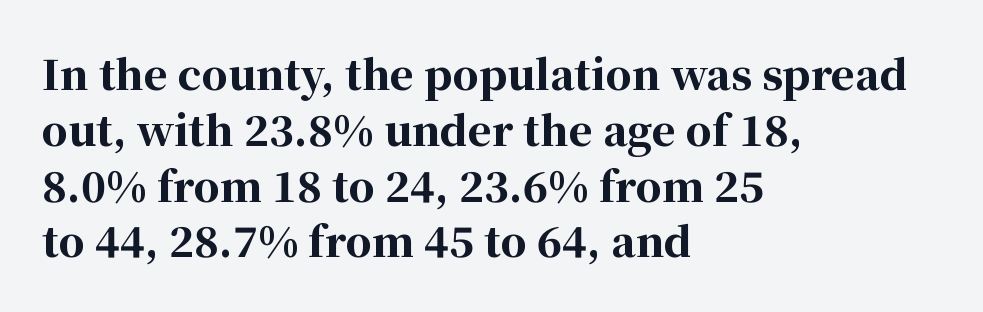
The space beneath each line is pristine and unruled. Think of a printed novel: that variable character pitch is what you see here. Observe the serifs anchoring each vertical stroke in this sample. Reading down the block, your eye returns to a fixed left position each line. Horizontal bands of white between lines are of average thickness. The letters stand upright; this is a roman face.
